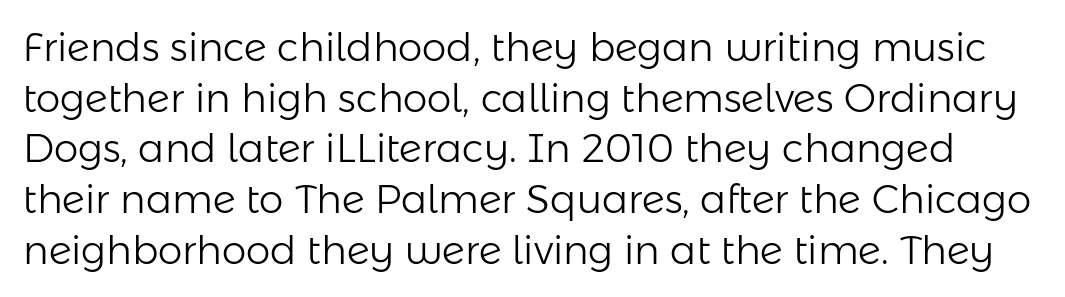
A light-to-regular cut is what we see here. These lines are rendered in a variable-pitch font. Glance below the letters and you will spot only blank space. A typesetter would call this leading conventional body-copy spacing. Regarding serifs, this sample does without them. A typesetter would mark this as roman, not italic.
